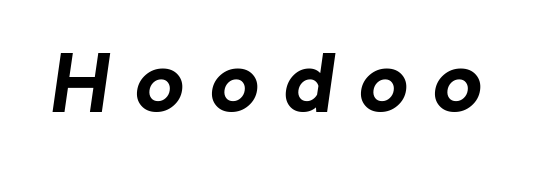
Short note: letters widely spaced. Check the space under the baseline: it is left empty. Proportional: the letters do not fall into vertical columns. The strokes are fattened all the way to bold. The typography opts for an oblique posture over an upright one.
